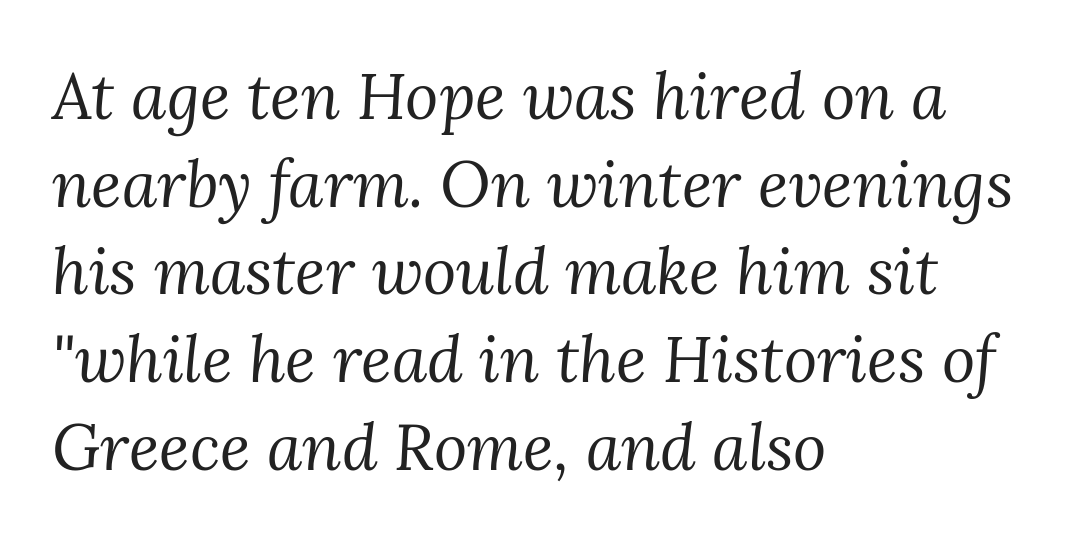
Q: Is the text bold? A: No.
Q: Is the text italic (slanted)? A: Yes, it leans right by about 3 degrees.
Q: Is the typeface a serif or a sans-serif typeface? A: Serif.
Q: Is the text underlined? A: No.
Q: How is the paragraph aligned? A: Left-aligned.
Q: Is the spacing between letters normal or unusually wide? A: Normal.
Q: Is the spacing between lines tight, normal or loose? A: Normal.
Q: Width (condensed, normal, or wide)? A: Normal.
Q: Stroke contrast? A: Medium.
Q: x-height? A: Medium.
Q: Monospaced? A: No.
